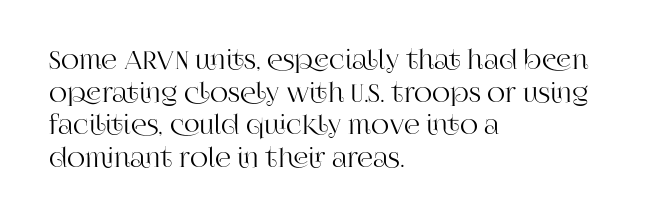
Q: Is the text italic (slanted)? A: No, it is upright.
Q: Is the text underlined? A: No.
Q: How is the paragraph aligned? A: Left-aligned.
Q: Is the spacing between letters normal or unusually wide? A: Normal.
Q: Is the spacing between lines tight, normal or loose? A: Normal.
